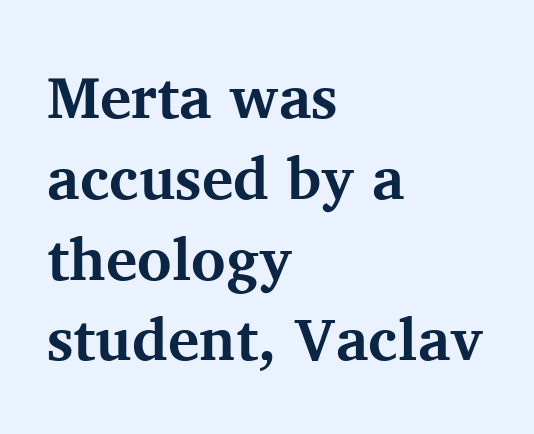
Glyph-to-glyph distance matches everyday printed text. Leading matches the norm, producing a regular column. Quick note: not italic, upright. The letters carry serifs — small finishing strokes at the ends of their stems.
